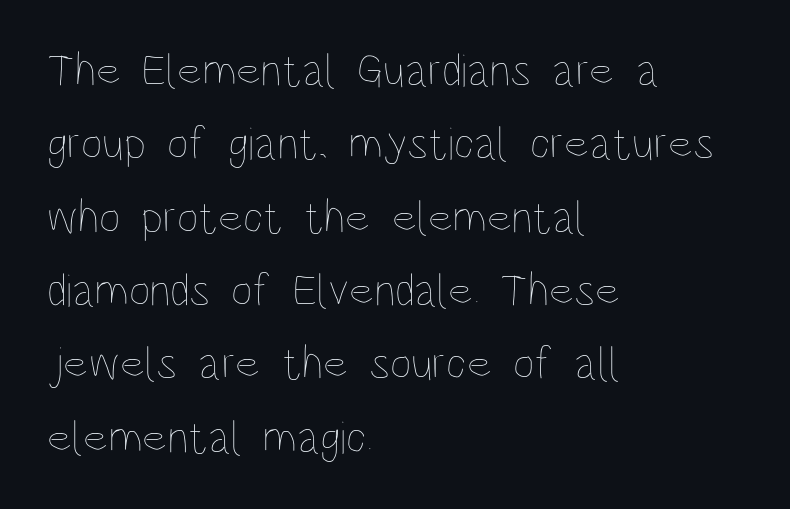
Q: Is the text bold? A: No.
Q: Is the text italic (slanted)? A: No, it is upright.
Q: Is the text underlined? A: No.
Q: How is the paragraph aligned? A: Left-aligned.
Q: Is the spacing between letters normal or unusually wide? A: Normal.
Q: Is the spacing between lines tight, normal or loose? A: Normal.
Q: Width (condensed, normal, or wide)? A: Condensed.
Q: Stroke contrast? A: Low.
Q: x-height? A: Large.
Q: Monospaced? A: No.
